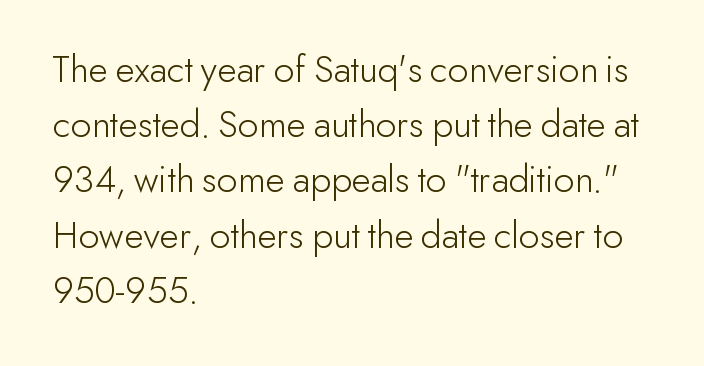
The image shows 40 px light sans-serif type, upright; set left-aligned, normal line spacing (1.38x), normal letter spacing, not underlined; low stroke contrast and a small x-height.
